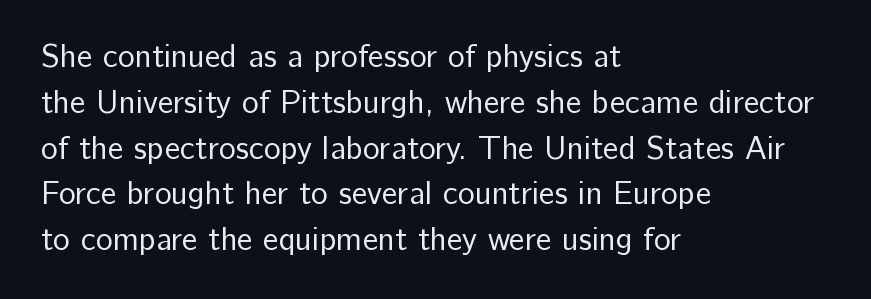
Nothing sits at the stroke ends, so this counts as sans-serif. These lines were composed using upright roman letters. This sample keeps an unexceptional amount of space between lines. The horizontal fit of the characters is conventional and even. Is this a fixed-width face? No — the glyphs have proportional, varying widths.
